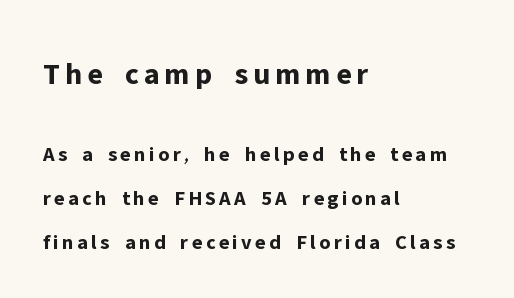
Q: Is the text bold? A: Yes.
Q: Is the text italic (slanted)? A: No, it is upright.
Q: Is the typeface a serif or a sans-serif typeface? A: Sans-serif.
Q: Is the text underlined? A: No.
Q: How is the paragraph aligned? A: Left-aligned.
Q: Is the spacing between lines tight, normal or loose? A: Loose.
Q: Which block of text is set in a larger size, the first (top) or the second (bottom)? A: The first (top) one.
Q: Width (condensed, normal, or wide)? A: Normal.
Q: Stroke contrast? A: Low.
Q: x-height? A: Medium.
Q: Monospaced? A: No.
